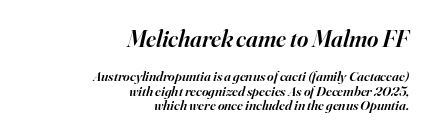
The compositor pushed each line to the right boundary. Default kerning and tracking; the words read as compact shapes. The block of text is dense from top to bottom, with scant space between rows. Type without underlining. The passage shown begins with its larger block and ends with its smaller one. Strokes here are thickened, but only to semibold level.
